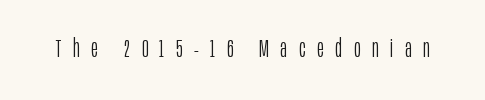
{"italic": "no", "bold": "no", "underline": "no", "letter_spacing": "wide", "letter_spacing_em": 0.47, "glyph_px": 25}
